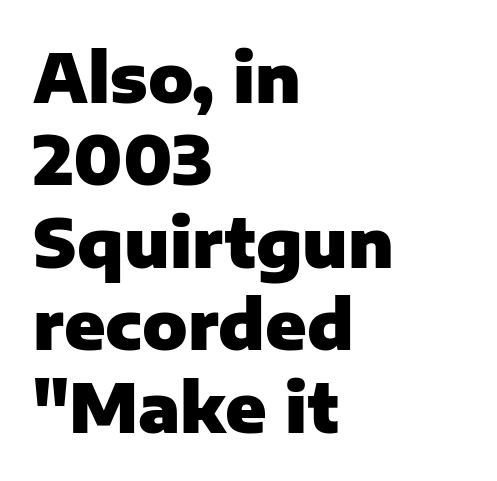
Q: Is the text bold? A: Yes.
Q: Is the text italic (slanted)? A: No, it is upright.
Q: Is the typeface a serif or a sans-serif typeface? A: Sans-serif.
Q: Is the text underlined? A: No.
Q: How is the paragraph aligned? A: Left-aligned.
Q: Is the spacing between letters normal or unusually wide? A: Normal.
Q: Width (condensed, normal, or wide)? A: Normal.
Q: Stroke contrast? A: Low.
Q: x-height? A: Medium.
Q: Monospaced? A: No.
